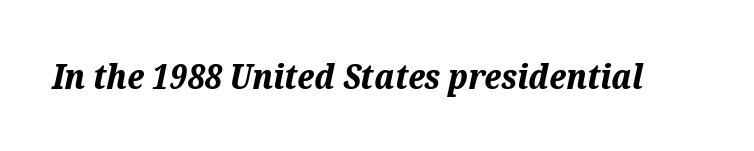
{"italic": "yes", "lean": "right", "slant_degrees": 12, "bold": "yes", "weight": "bold", "width": "normal", "stroke_contrast": "medium", "x_height": "medium", "monospaced": "no", "underline": "no", "letter_spacing": "normal", "letter_spacing_em": 0.0, "glyph_px": 34}
